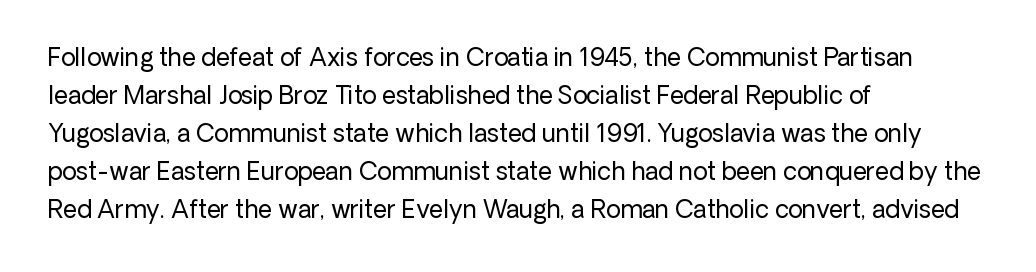
{"italic": "no", "bold": "no", "underline": "no", "align": "left", "line_spacing": "normal", "line_spacing_ratio": 1.58, "letter_spacing": "normal", "letter_spacing_em": 0.0, "glyph_px": 24}
